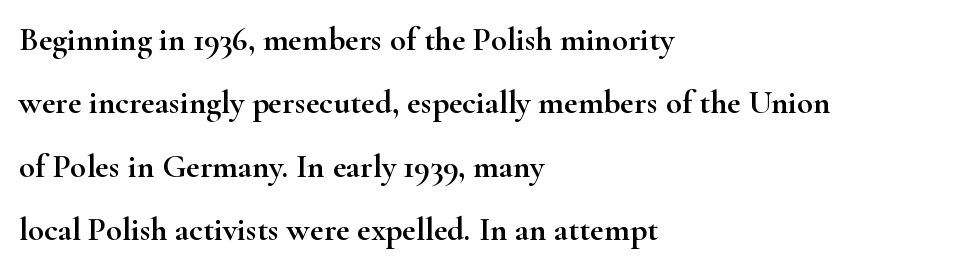
{"serif": "yes", "italic": "no", "width": "wide", "stroke_contrast": "high", "x_height": "small", "monospaced": "no", "underline": "no", "align": "left", "line_spacing": "loose", "line_spacing_ratio": 1.92, "letter_spacing": "normal", "letter_spacing_em": 0.0, "glyph_px": 33}
